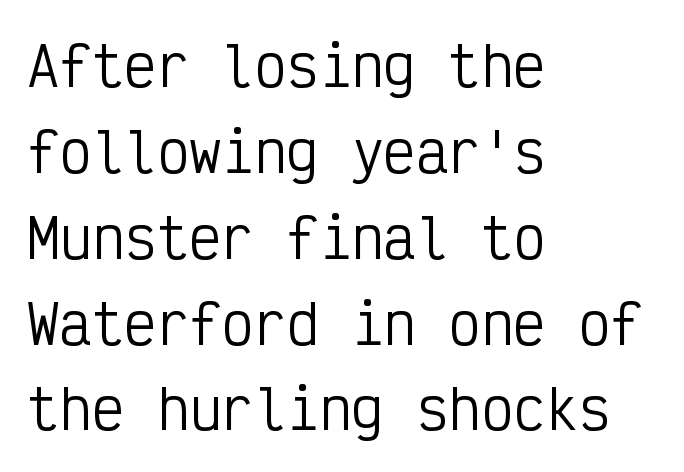
Q: Is the text bold? A: No.
Q: Is the text italic (slanted)? A: No, it is upright.
Q: Is the typeface a serif or a sans-serif typeface? A: Sans-serif.
Q: Is the text underlined? A: No.
Q: How is the paragraph aligned? A: Left-aligned.
Q: Is the spacing between letters normal or unusually wide? A: Normal.
Q: Is the spacing between lines tight, normal or loose? A: Normal.
Q: Width (condensed, normal, or wide)? A: Condensed.
Q: Stroke contrast? A: Low.
Q: x-height? A: Medium.
Q: Monospaced? A: Yes.
